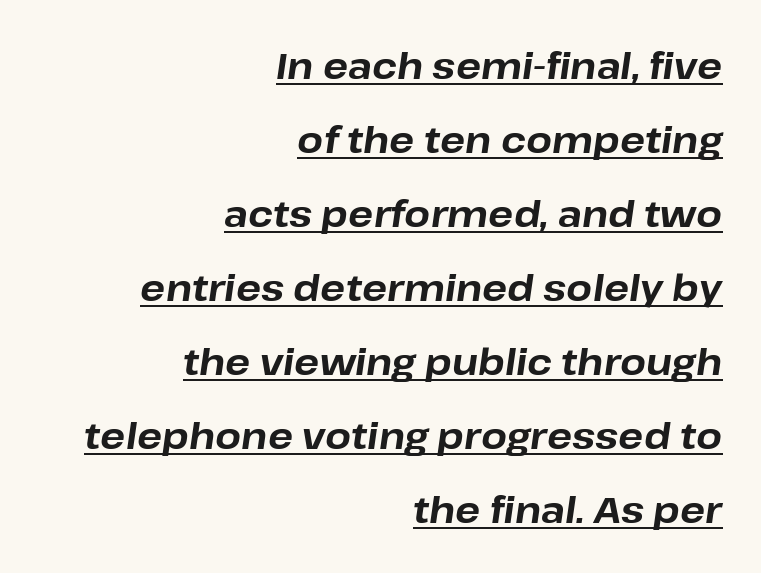
Q: Is the text bold? A: Yes.
Q: Is the text italic (slanted)? A: Yes, it leans right by about 8 degrees.
Q: Is the text underlined? A: Yes.
Q: How is the paragraph aligned? A: Right-aligned.
Q: Is the spacing between letters normal or unusually wide? A: Normal.
Q: Is the spacing between lines tight, normal or loose? A: Loose.
Q: Width (condensed, normal, or wide)? A: Normal.
Q: Stroke contrast? A: Low.
Q: x-height? A: Medium.
Q: Monospaced? A: No.
